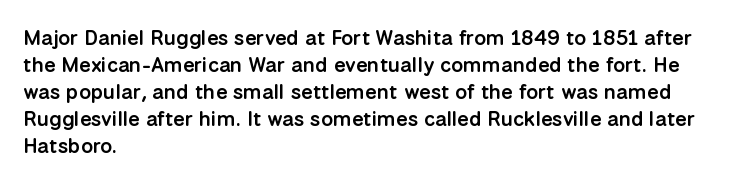
{"italic": "no", "bold": "semi", "underline": "no", "align": "left", "line_spacing": "normal", "line_spacing_ratio": 1.29, "letter_spacing": "normal", "letter_spacing_em": 0.0, "glyph_px": 21}
